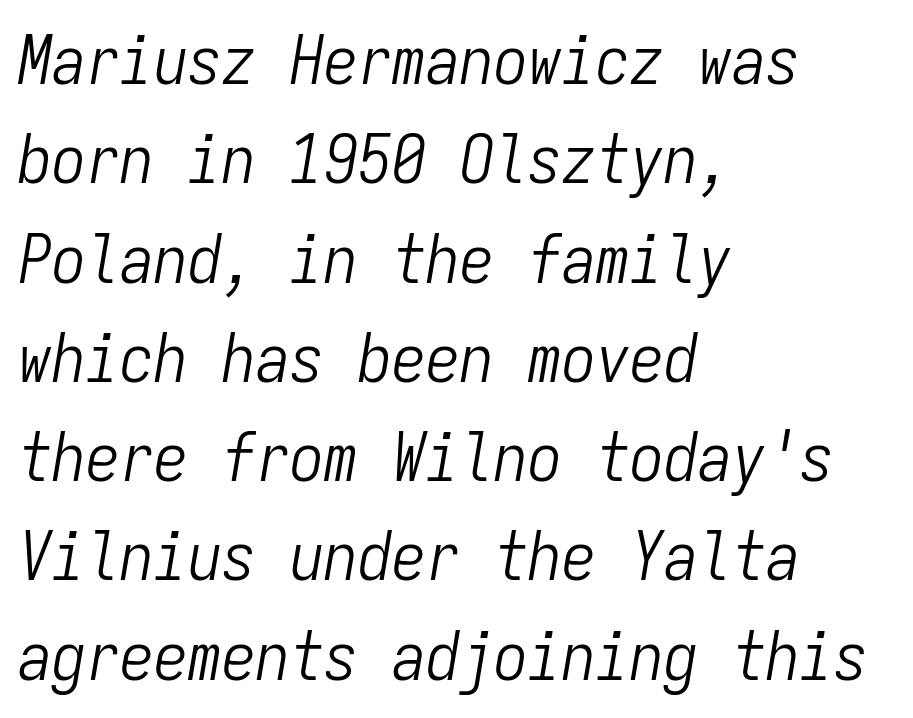
The image shows 68 px light, condensed type, italic (leaning right), monospaced; set left-aligned, normal line spacing (1.46x), normal letter spacing, not underlined; low stroke contrast and a medium x-height.
